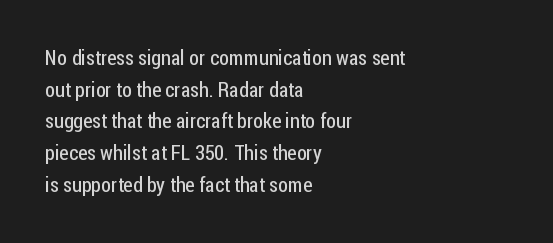
The image shows 21 px text type, upright; set left-aligned, normal line spacing (1.51x), normal letter spacing, not underlined.
